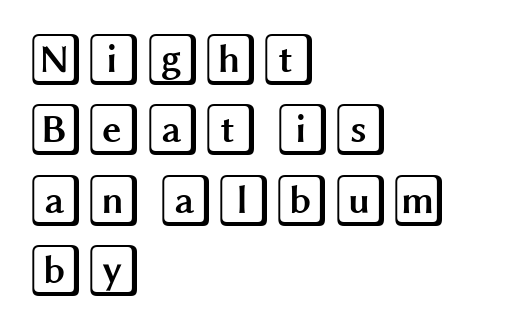
Q: Is the text italic (slanted)? A: No, it is upright.
Q: Is the text underlined? A: No.
Q: How is the paragraph aligned? A: Left-aligned.
Q: Is the spacing between letters normal or unusually wide? A: Normal.
Q: Is the spacing between lines tight, normal or loose? A: Normal.
Q: Width (condensed, normal, or wide)? A: Wide.
Q: x-height? A: Large.
